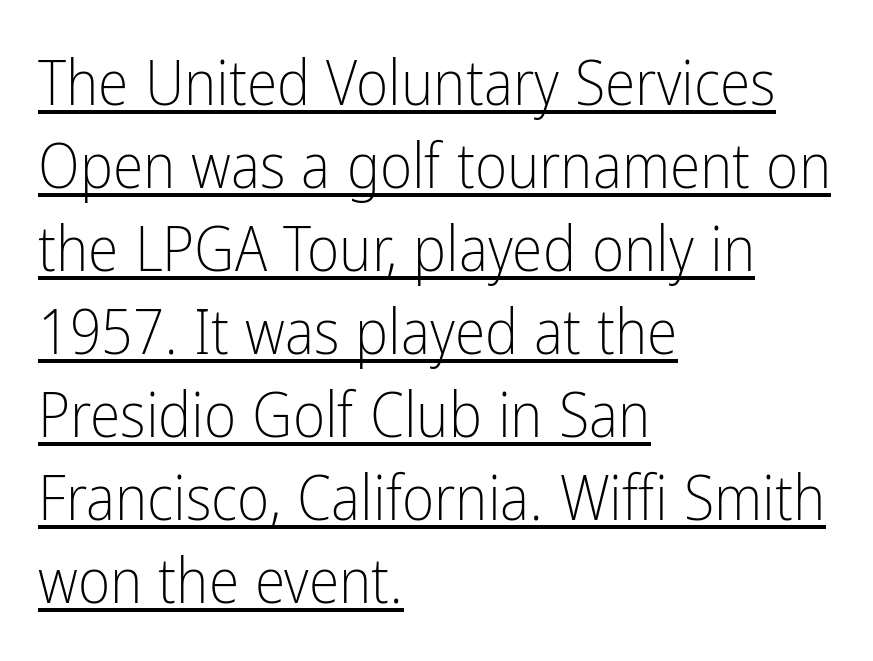
{"serif": "no", "italic": "no", "bold": "no", "weight": "light", "width": "condensed", "stroke_contrast": "low", "x_height": "medium", "monospaced": "no", "underline": "yes", "align": "left", "line_spacing": "normal", "line_spacing_ratio": 1.34, "letter_spacing": "normal", "letter_spacing_em": 0.0, "glyph_px": 62}
